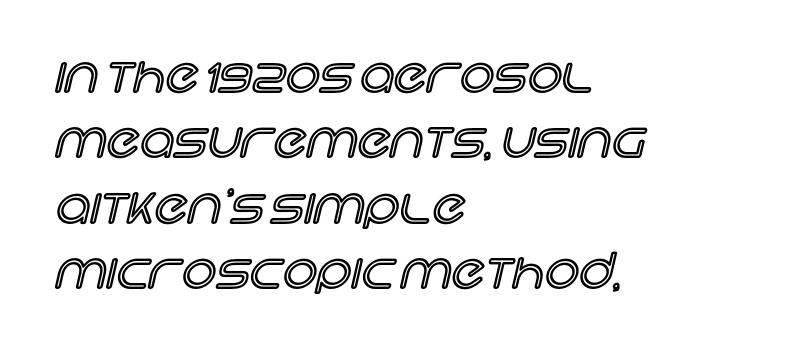
The image shows 48 px text type; set left-aligned, normal line spacing (1.36x), normal letter spacing, not underlined; a large x-height.
